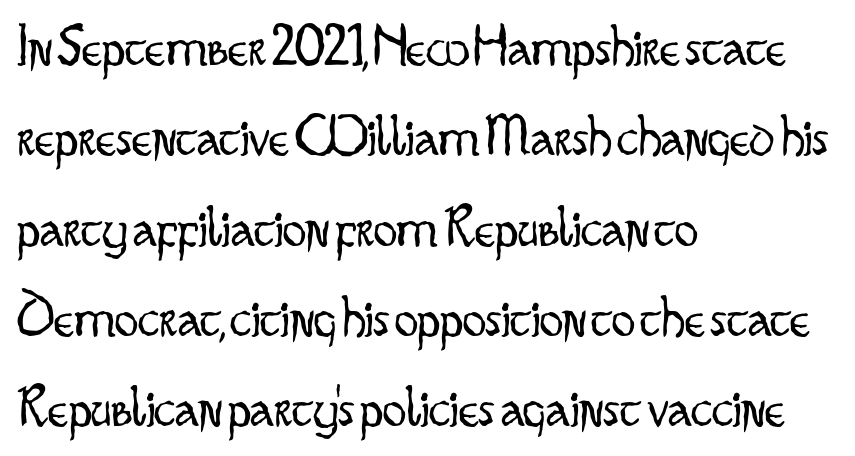
Q: Is the text bold? A: No.
Q: Is the text italic (slanted)? A: No, it is upright.
Q: Is the typeface a serif or a sans-serif typeface? A: Sans-serif.
Q: Is the text underlined? A: No.
Q: How is the paragraph aligned? A: Left-aligned.
Q: Is the spacing between letters normal or unusually wide? A: Normal.
Q: Is the spacing between lines tight, normal or loose? A: Normal.
Q: Width (condensed, normal, or wide)? A: Condensed.
Q: Stroke contrast? A: Low.
Q: x-height? A: Small.
Q: Monospaced? A: No.
